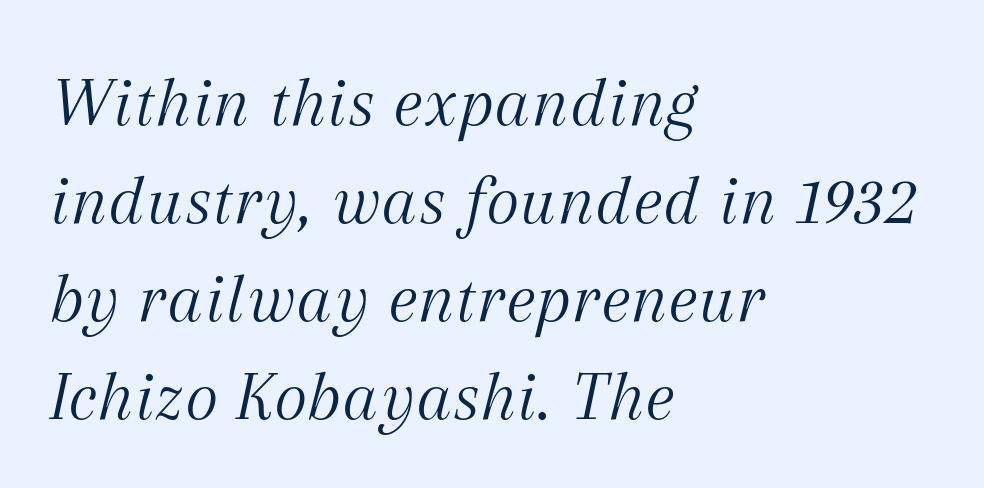
{"serif": "yes", "italic": "yes", "lean": "right", "slant_degrees": 12, "bold": "no", "weight": "light", "width": "normal", "stroke_contrast": "medium", "x_height": "medium", "monospaced": "no", "underline": "no", "align": "left", "line_spacing": "normal", "line_spacing_ratio": 1.36, "letter_spacing": "normal", "letter_spacing_em": 0.0, "glyph_px": 72}
